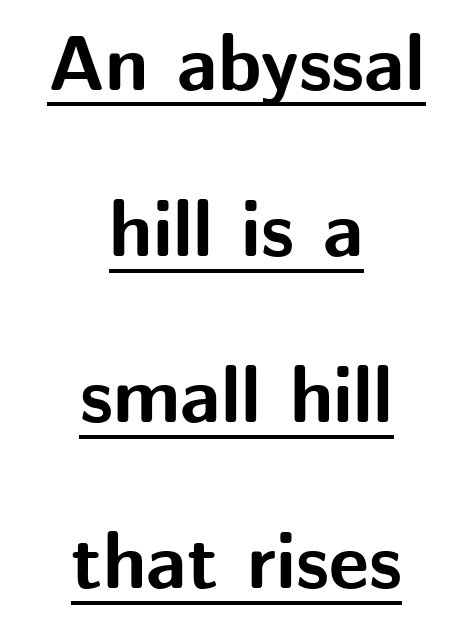
The image shows 78 px bold sans-serif type, upright; set centered, loose line spacing (2.13x), normal letter spacing, underlined; medium stroke contrast and a medium x-height.
